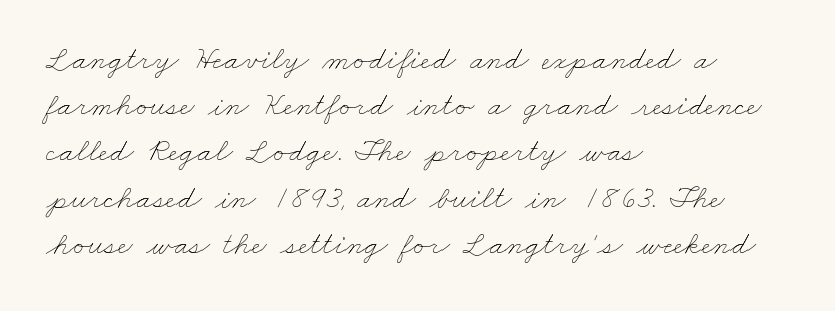
Q: Is the text bold? A: No.
Q: Is the text underlined? A: No.
Q: How is the paragraph aligned? A: Left-aligned.
Q: Is the spacing between letters normal or unusually wide? A: Normal.
Q: Is the spacing between lines tight, normal or loose? A: Normal.
Q: Width (condensed, normal, or wide)? A: Wide.
Q: Stroke contrast? A: Low.
Q: x-height? A: Small.
Q: Monospaced? A: No.
